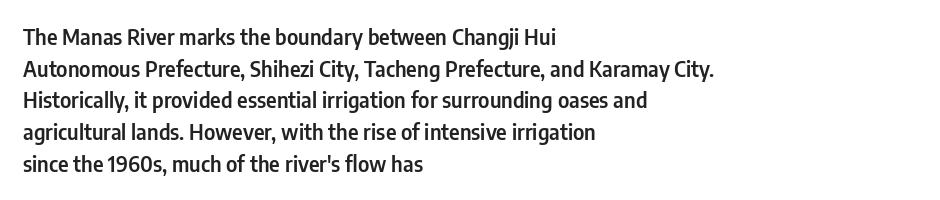
The image shows 21 px text type, upright; set left-aligned, normal line spacing (1.51x), normal letter spacing, not underlined.
